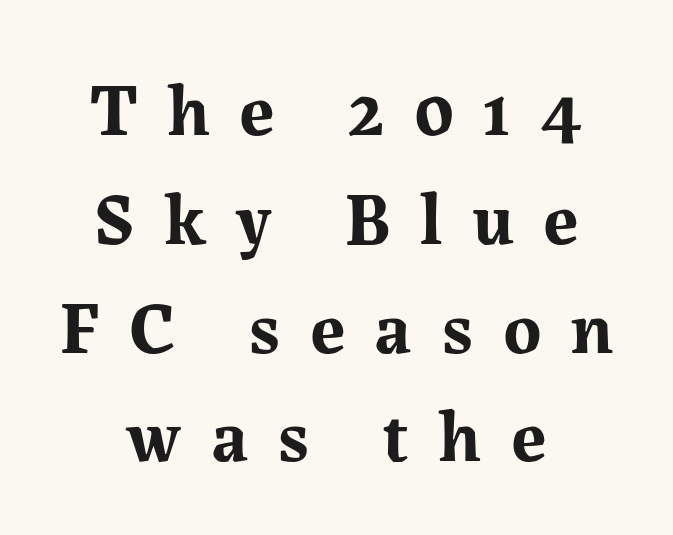
{"serif": "yes", "italic": "no", "bold": "yes", "weight": "bold", "width": "normal", "stroke_contrast": "medium", "x_height": "medium", "monospaced": "no", "underline": "no", "align": "center", "line_spacing": "normal", "line_spacing_ratio": 1.49, "letter_spacing": "wide", "letter_spacing_em": 0.4, "glyph_px": 73}
